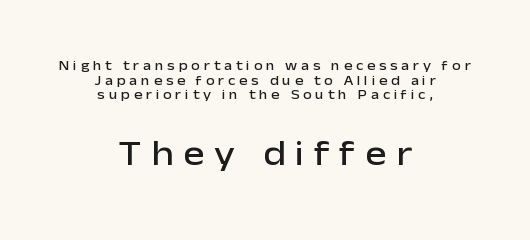
Each letter's strokes conclude bluntly, with no projecting serifs. A typesetter would call this proportional, since set widths differ per character. Bigger letters appear in the bottom chunk; the top chunk is reduced. This sample uses an upright cut, with every glyph sitting square on the baseline. This sample is center-justified, so both line endings float freely. Does the leading feel generous? Not at all — it's pinched.
